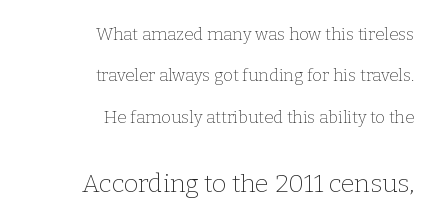
Q: Is the text bold? A: No.
Q: Is the text italic (slanted)? A: No, it is upright.
Q: Is the text underlined? A: No.
Q: How is the paragraph aligned? A: Right-aligned.
Q: Is the spacing between letters normal or unusually wide? A: Normal.
Q: Is the spacing between lines tight, normal or loose? A: Loose.
Q: Which block of text is set in a larger size, the first (top) or the second (bottom)? A: The second (bottom) one.
